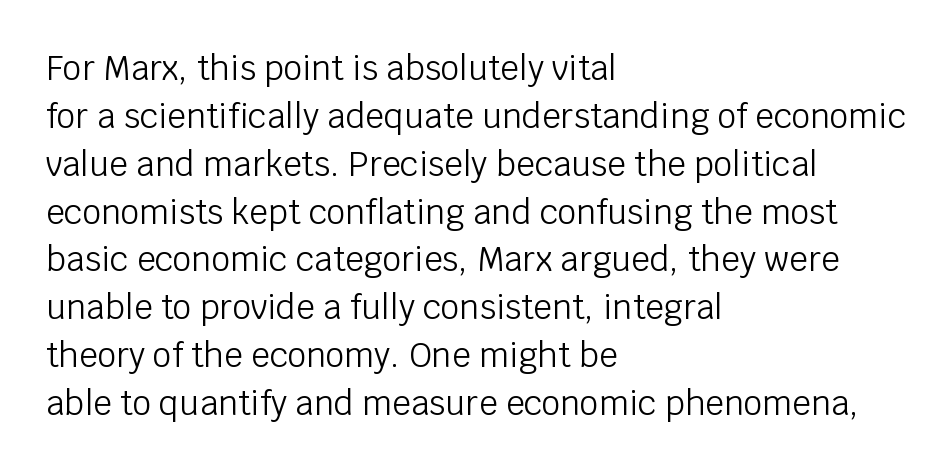
Bare-footed words on every line. Character widths vary here, with narrow letters taking less room than wide ones. Heft: none added — not bold. The typography opts for an upright posture over an oblique one. Observe the ordinary spacing: letters are neighbours, not strangers.
